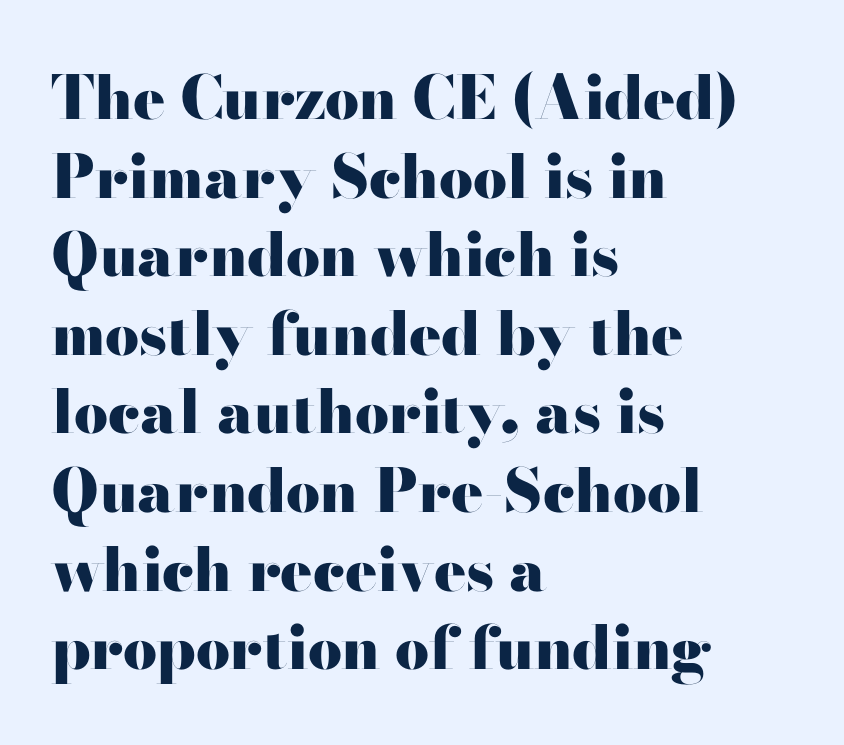
Q: Is the text bold? A: Yes.
Q: Is the text italic (slanted)? A: No, it is upright.
Q: Is the typeface a serif or a sans-serif typeface? A: Sans-serif.
Q: Is the text underlined? A: No.
Q: How is the paragraph aligned? A: Left-aligned.
Q: Is the spacing between letters normal or unusually wide? A: Normal.
Q: Is the spacing between lines tight, normal or loose? A: Normal.
Q: Width (condensed, normal, or wide)? A: Wide.
Q: Stroke contrast? A: High.
Q: x-height? A: Small.
Q: Monospaced? A: No.
